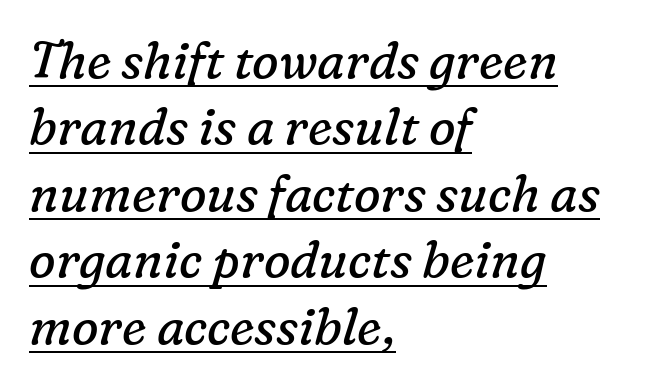
The image shows 50 px regular-weight serif type, italic (leaning right); set left-aligned, normal line spacing (1.33x), normal letter spacing, underlined; low stroke contrast and a medium x-height.
